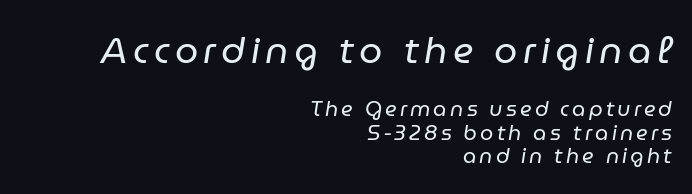
A typesetter would call this leading minimal, almost set solid. The foot of each line stays bare and open. Bold? No — there's no thickening of the strokes. Tall strokes in this sample are angled rather than plumb.
